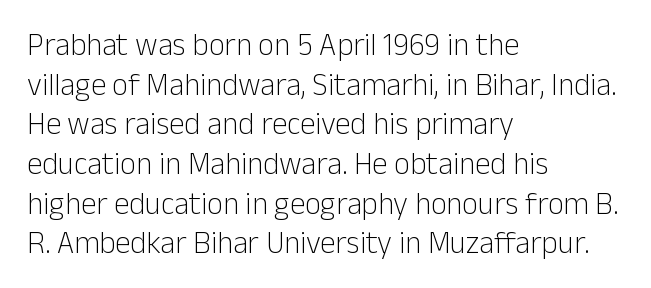
The image shows 31 px light sans-serif type, upright; set left-aligned, normal line spacing (1.28x), normal letter spacing, not underlined; low stroke contrast and a medium x-height.
